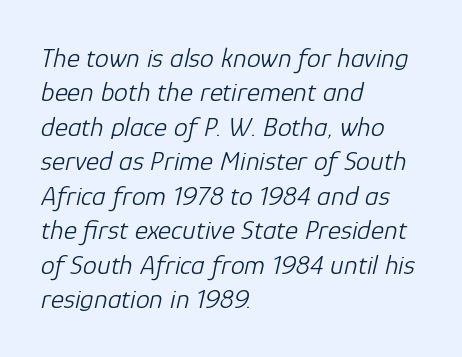
Compared with typical body copy, the letter spacing here is the same. Looking at the ascenders, they clearly lean. A typesetter would call this proportional, since set widths differ per character. Heft: none added — not bold. Lines of text with bare space underneath.
